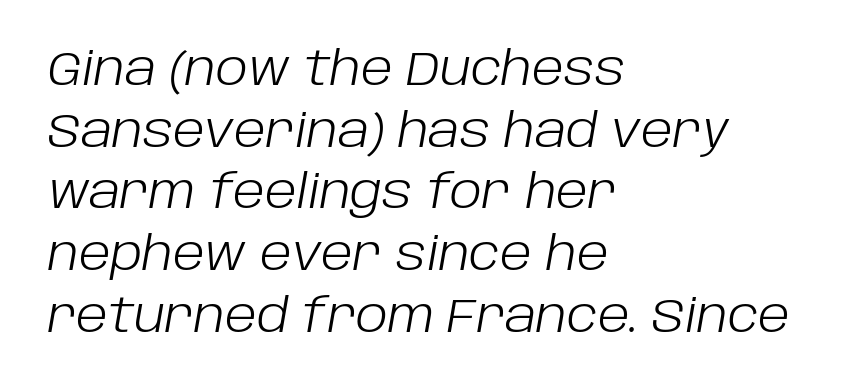
Just letters on the line, the space beneath them empty. Summary of weight: not heavy and not bold. The passage shown is typed in a proportional face where columns would drift. The typesetter chose a ragged-right arrangement here. Regarding leading, the lines here are spaced in the standard way. The glyphs look as if they've been sheared to an angle.
